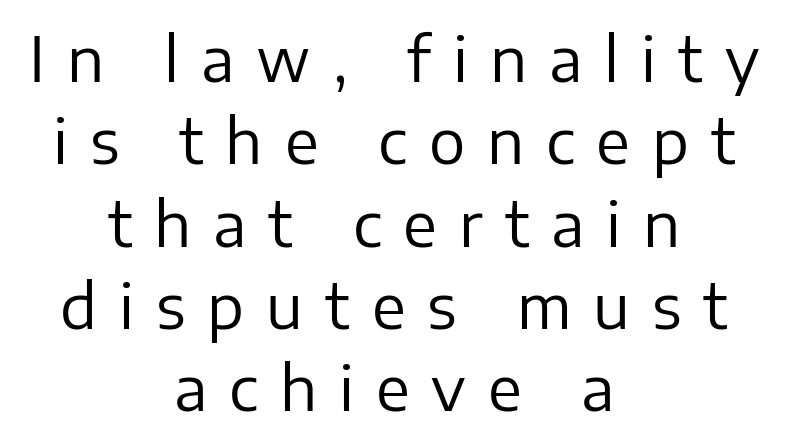
Every character sits straight up, as roman type does. The line-height multiplier appears to be the usual default. Someone cranked the tracking dial way up on this one. A sans-serif font was chosen for this passage. Compared with a typical body face, this is equally light or lighter still.
